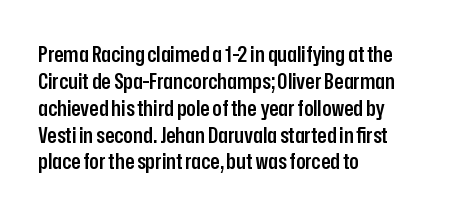
Q: Is the text bold? A: Semi-bold.
Q: Is the text italic (slanted)? A: No, it is upright.
Q: Is the text underlined? A: No.
Q: How is the paragraph aligned? A: Left-aligned.
Q: Is the spacing between letters normal or unusually wide? A: Normal.
